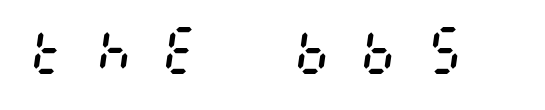
{"italic": "yes", "lean": "right", "slant_degrees": 8, "bold": "no", "weight": "regular", "width": "condensed", "stroke_contrast": "medium", "x_height": "large", "underline": "no", "letter_spacing": "wide", "letter_spacing_em": 0.47, "glyph_px": 52}
